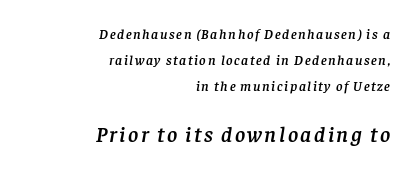
Q: Is the text italic (slanted)? A: Yes, it leans right by about 8 degrees.
Q: Is the text underlined? A: No.
Q: How is the paragraph aligned? A: Right-aligned.
Q: Which block of text is set in a larger size, the first (top) or the second (bottom)? A: The second (bottom) one.
